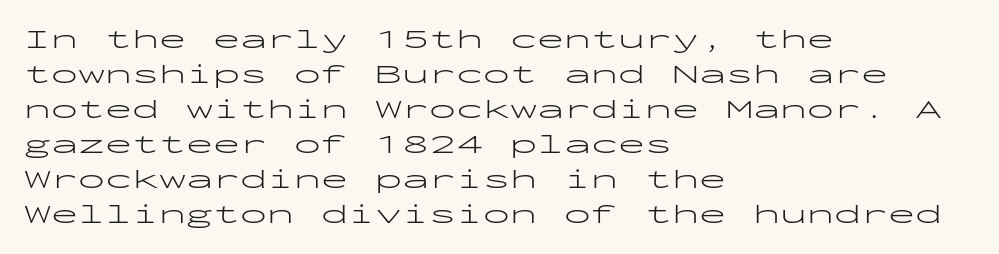
Q: Is the text bold? A: No.
Q: Is the text italic (slanted)? A: No, it is upright.
Q: Is the text underlined? A: No.
Q: How is the paragraph aligned? A: Left-aligned.
Q: Is the spacing between letters normal or unusually wide? A: Normal.
Q: Is the spacing between lines tight, normal or loose? A: Normal.
